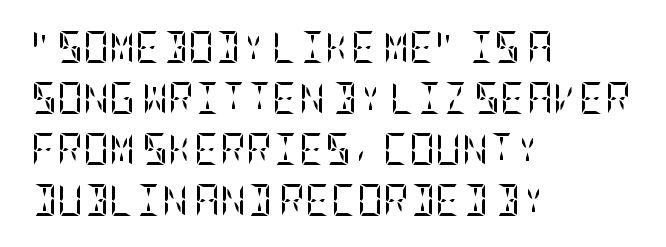
Vertical spacing — default. Look at the tracking — it's just the regular setting, nothing added. This rendering employs a face with finishing strokes, i.e., a serif. The passage shown is not bold in any degree. Horizontal alignment here is leftward, the default for most running prose.
